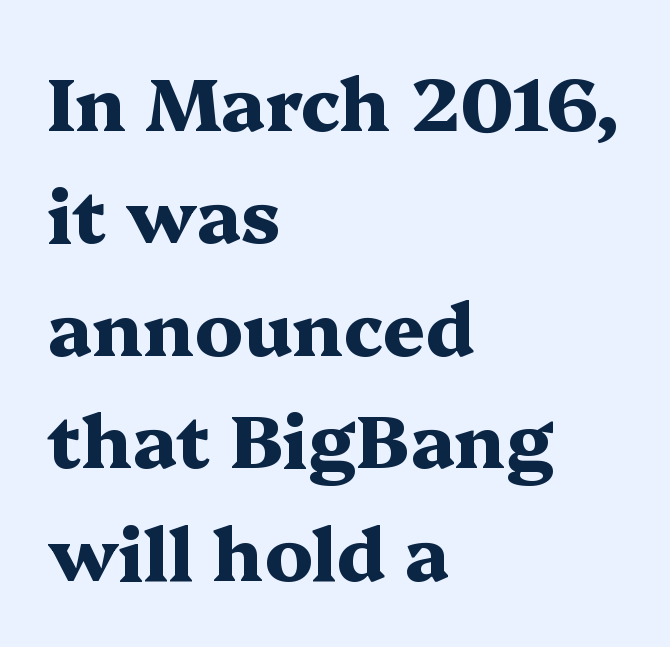
Descenders hang freely into open space. Pretty heavy lettering here — definitely bold. Varying glyph widths throughout — classic text-font behaviour. The paragraph shown leans on its left margin. If you drew a line through each stem, it would be perfectly vertical.
